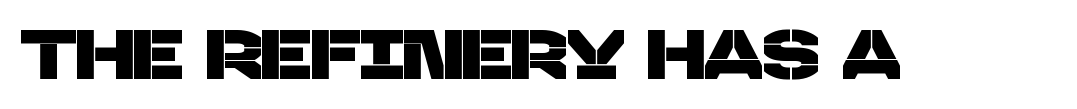
Each row of text sits above clean, open space. Standard letterfit; no display-style spreading of the glyphs. Each letter keeps its own natural width here, so spacing adapts to shape. Does the type have serifs? No, each stem ends abruptly.
